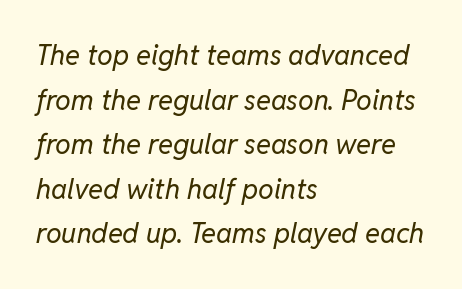
Q: Is the text bold? A: No.
Q: Is the text italic (slanted)? A: Yes, it leans right by about 11 degrees.
Q: Is the text underlined? A: No.
Q: How is the paragraph aligned? A: Left-aligned.
Q: Is the spacing between letters normal or unusually wide? A: Normal.
Q: Is the spacing between lines tight, normal or loose? A: Normal.
Q: Width (condensed, normal, or wide)? A: Normal.
Q: Stroke contrast? A: Low.
Q: x-height? A: Medium.
Q: Monospaced? A: No.
